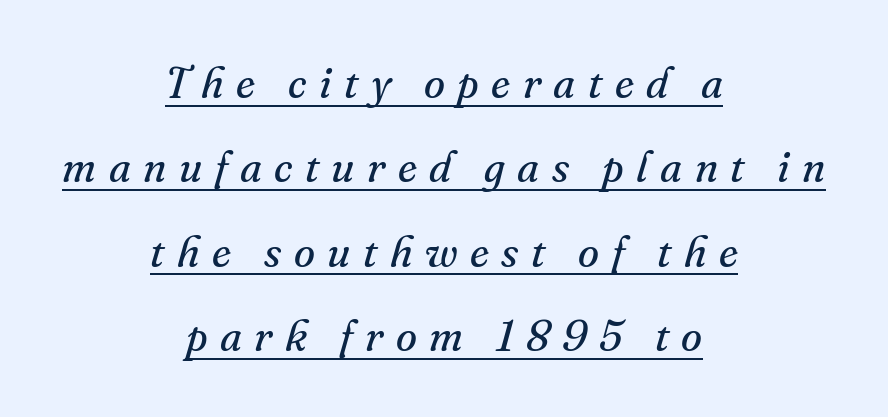
This is not heavy type; no bold has been used. Observe the wide spacing: letters keep a clear distance from each other. The face used here is proportionally spaced, like ordinary book or web type. How would I describe the line gaps? Wide and relaxed. Font category for this specimen: serif. This is underlined copy, the kind a proofreader might mark for attention.
